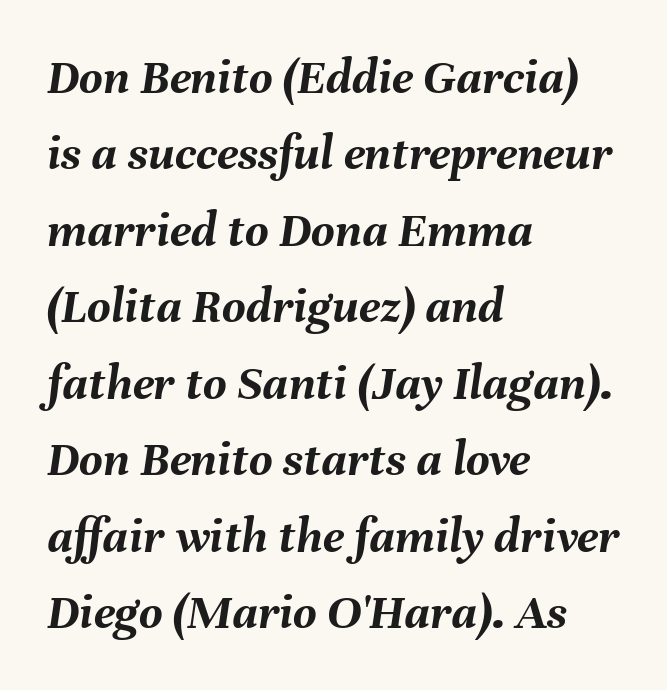
Q: Is the text bold? A: Yes.
Q: Is the text italic (slanted)? A: Yes, it leans right by about 8 degrees.
Q: Is the text underlined? A: No.
Q: How is the paragraph aligned? A: Left-aligned.
Q: Is the spacing between letters normal or unusually wide? A: Normal.
Q: Is the spacing between lines tight, normal or loose? A: Normal.
Q: Width (condensed, normal, or wide)? A: Normal.
Q: Stroke contrast? A: Medium.
Q: x-height? A: Medium.
Q: Monospaced? A: No.
